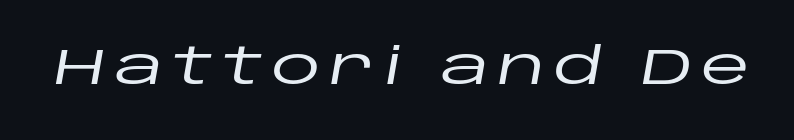
Q: Is the text italic (slanted)? A: Yes, it leans right by about 10 degrees.
Q: Is the text underlined? A: No.
Q: Width (condensed, normal, or wide)? A: Wide.
Q: Stroke contrast? A: Low.
Q: x-height? A: Large.
Q: Monospaced? A: No.
